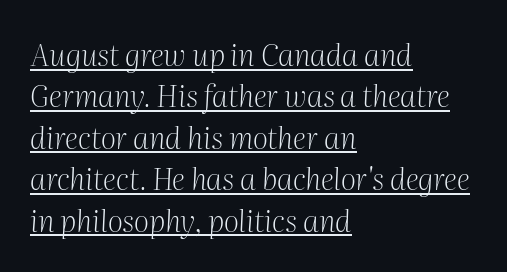
{"serif": "yes", "italic": "yes", "lean": "right", "slant_degrees": 2, "bold": "no", "weight": "light", "width": "normal", "stroke_contrast": "medium", "x_height": "medium", "monospaced": "no", "underline": "yes", "align": "left", "line_spacing": "normal", "line_spacing_ratio": 1.38, "letter_spacing": "normal", "letter_spacing_em": 0.0, "glyph_px": 30}
